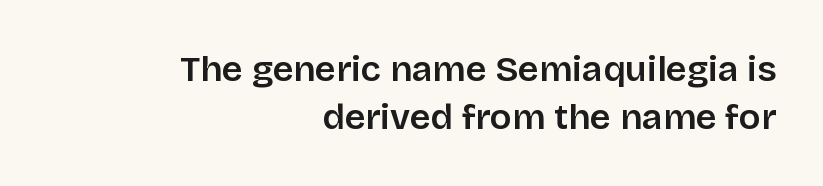
Q: Is the text bold? A: Semi-bold.
Q: Is the text italic (slanted)? A: No, it is upright.
Q: Is the typeface a serif or a sans-serif typeface? A: Sans-serif.
Q: Is the text underlined? A: No.
Q: How is the paragraph aligned? A: Right-aligned.
Q: Is the spacing between letters normal or unusually wide? A: Normal.
Q: Is the spacing between lines tight, normal or loose? A: Normal.
Q: Width (condensed, normal, or wide)? A: Normal.
Q: Stroke contrast? A: Low.
Q: x-height? A: Large.
Q: Monospaced? A: No.
